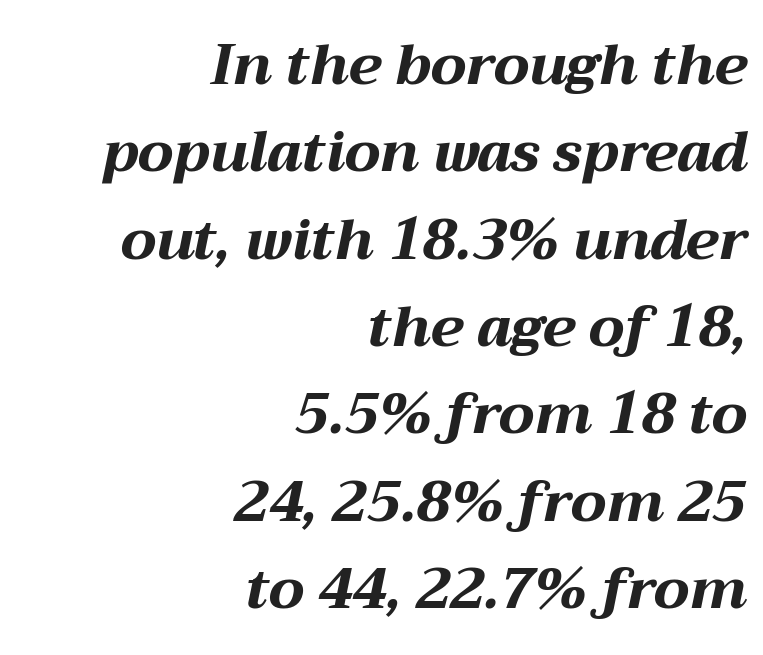
{"italic": "yes", "lean": "right", "slant_degrees": 12, "bold": "yes", "weight": "bold", "width": "wide", "stroke_contrast": "medium", "x_height": "medium", "monospaced": "no", "underline": "no", "align": "right", "line_spacing": "normal", "line_spacing_ratio": 1.56, "letter_spacing": "normal", "letter_spacing_em": 0.0, "glyph_px": 56}
